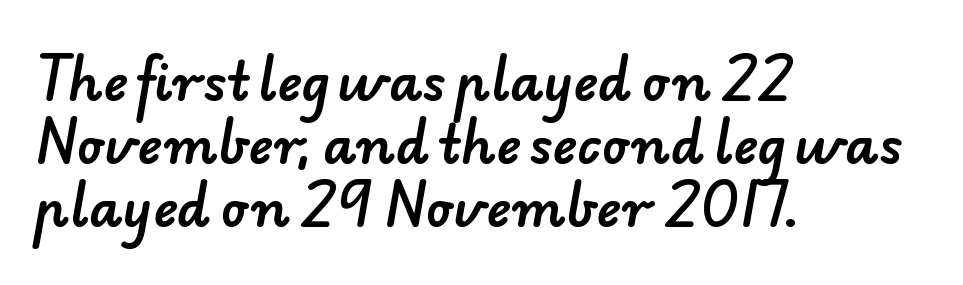
{"serif": "no", "width": "normal", "stroke_contrast": "low", "x_height": "small", "monospaced": "no", "underline": "no", "align": "left", "line_spacing_ratio": 1.21, "letter_spacing": "normal", "letter_spacing_em": 0.0, "glyph_px": 52}
